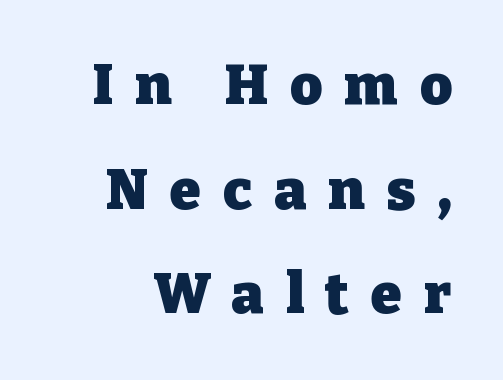
{"serif": "yes", "italic": "no", "bold": "yes", "weight": "heavy", "width": "normal", "stroke_contrast": "low", "x_height": "medium", "monospaced": "no", "underline": "no", "line_spacing_ratio": 1.87, "letter_spacing": "wide", "letter_spacing_em": 0.39, "glyph_px": 56}
